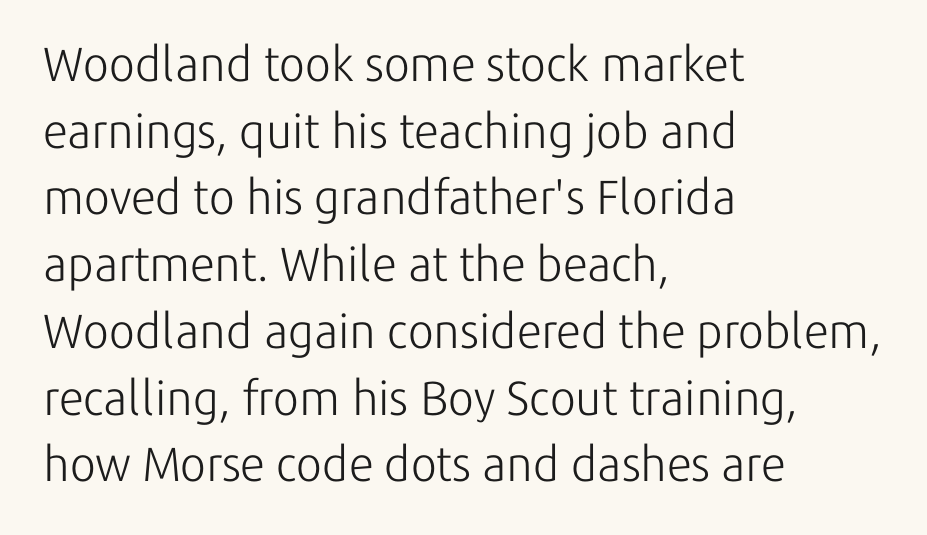
{"serif": "no", "italic": "no", "bold": "no", "weight": "light", "width": "normal", "stroke_contrast": "low", "x_height": "medium", "monospaced": "no", "underline": "no", "align": "left", "line_spacing": "normal", "line_spacing_ratio": 1.39, "letter_spacing": "normal", "letter_spacing_em": 0.0, "glyph_px": 48}
